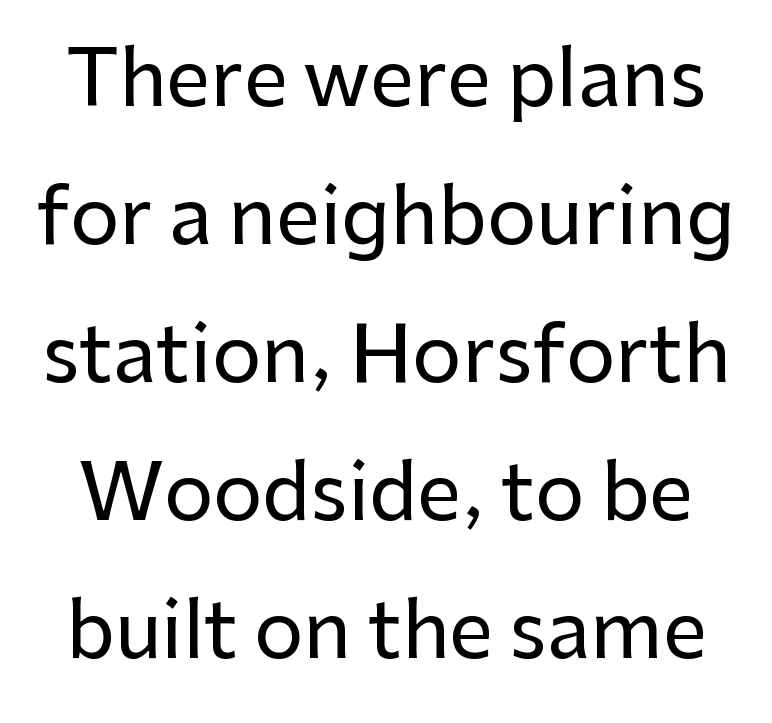
The rendering keeps characters at their native spacing. Nobody drew a line under any word here. A typesetter would call this proportional, since set widths differ per character. Serifs: no, the terminals of the letterforms are clean. It's the straight-up-and-down kind of type.
